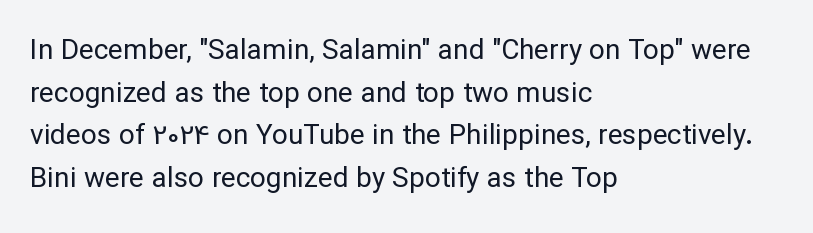
{"serif": "no", "italic": "no", "bold": "no", "weight": "regular", "width": "normal", "stroke_contrast": "low", "x_height": "medium", "monospaced": "no", "underline": "no", "align": "left", "line_spacing": "normal", "line_spacing_ratio": 1.52, "letter_spacing": "normal", "letter_spacing_em": 0.0, "glyph_px": 28}
